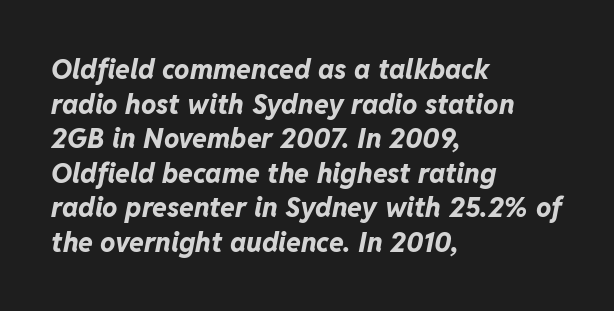
Q: Is the text bold? A: Yes.
Q: Is the text italic (slanted)? A: Yes, it leans right by about 11 degrees.
Q: Is the text underlined? A: No.
Q: How is the paragraph aligned? A: Left-aligned.
Q: Is the spacing between letters normal or unusually wide? A: Normal.
Q: Is the spacing between lines tight, normal or loose? A: Normal.
